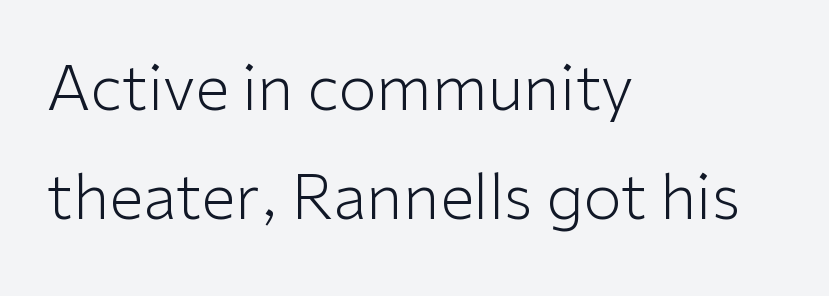
{"serif": "no", "italic": "no", "bold": "no", "weight": "light", "width": "normal", "stroke_contrast": "low", "x_height": "medium", "monospaced": "no", "underline": "no", "align": "left", "line_spacing_ratio": 1.76, "letter_spacing": "normal", "letter_spacing_em": 0.0, "glyph_px": 62}
